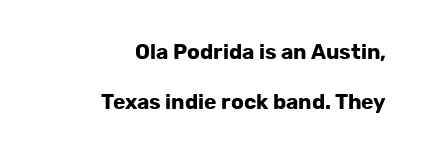
{"italic": "no", "bold": "yes", "underline": "no", "align": "right", "line_spacing": "loose", "line_spacing_ratio": 2.39, "letter_spacing": "normal", "letter_spacing_em": 0.0, "glyph_px": 21}
